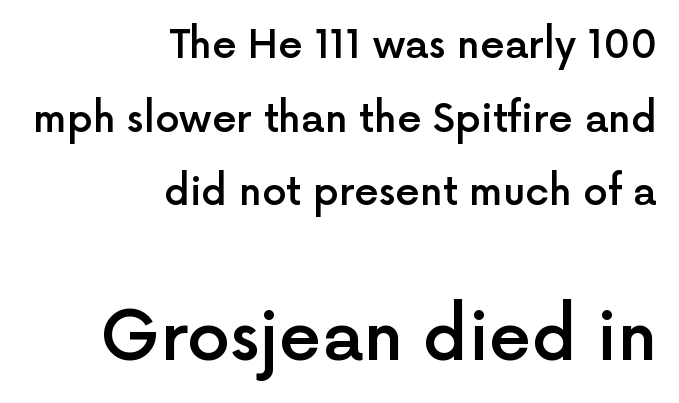
{"serif": "no", "italic": "no", "bold": "semi", "weight": "semibold", "width": "normal", "x_height": "medium", "monospaced": "no", "underline": "no", "align": "right", "line_spacing_ratio": 1.89, "letter_spacing": "normal", "letter_spacing_em": 0.0, "larger_block": "second", "size_ratio": 1.74, "glyph_px": 68}
